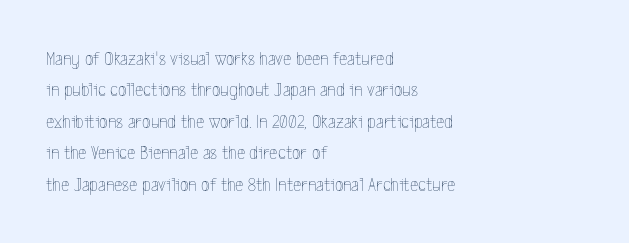
Line spacing here is normal. A typesetter would mark this as roman, not italic. The specimen omits any rule beneath the text block's lines. The rag falls on the right side of this text block. The characters are drawn with everyday or finer stroke widths.
